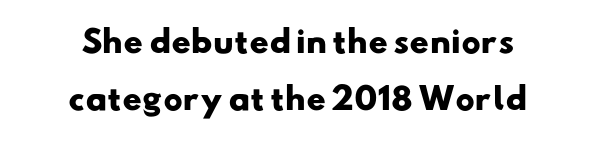
Descenders are the only things crossing below the line. Words appear dense and cohesive because spacing is normal. Nothing sits at the stroke ends, so this counts as sans-serif. Summary of weight: heavy, a full bold. Proportional: the letters do not fall into vertical columns.
